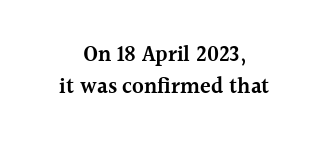
The rendering positions every line midway between the sides. Descenders are the only things crossing below the line. The axis of the letterforms is exactly vertical. Weight check: semibold — heavier than regular, not quite bold. If you measured baseline to baseline, you'd find a middling distance. The horizontal fit of the characters is conventional and even.
